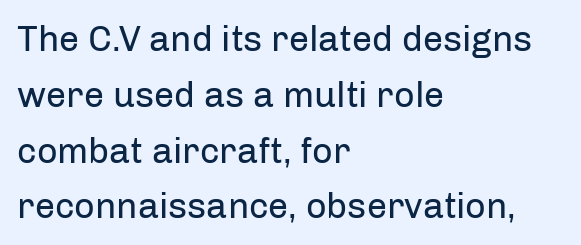
The image shows 36 px regular-weight sans-serif type, upright; set left-aligned, normal line spacing (1.55x), normal letter spacing, not underlined; low stroke contrast and a medium x-height.
